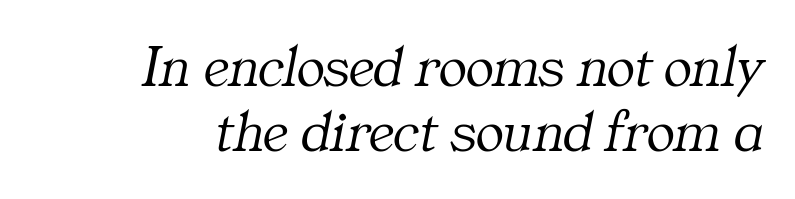
The letters carry serifs — small finishing strokes at the ends of their stems. The vertical gap from one line to the next is small. The weight tops out at a normal text grade. Glance below the letters and you will spot only blank space. Words appear dense and cohesive because spacing is normal. The passage shown is typed in a proportional face where columns would drift.
